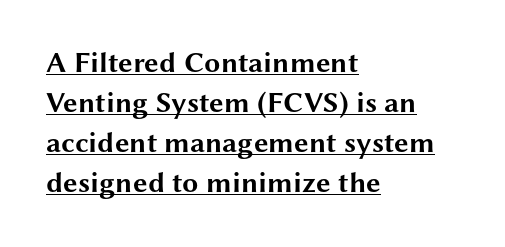
The image shows 29 px bold, wide sans-serif type, upright; set left-aligned, normal line spacing (1.38x), normal letter spacing, underlined; medium stroke contrast and a medium x-height.
